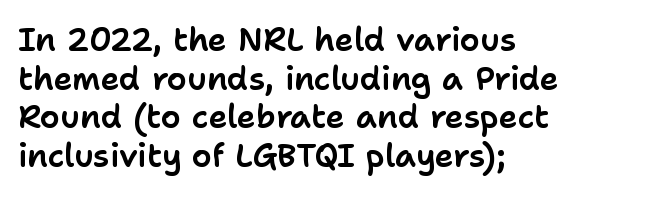
The image shows 32 px sans-serif type, upright; set left-aligned, line spacing 1.21x, normal letter spacing, not underlined; low stroke contrast and a medium x-height.
